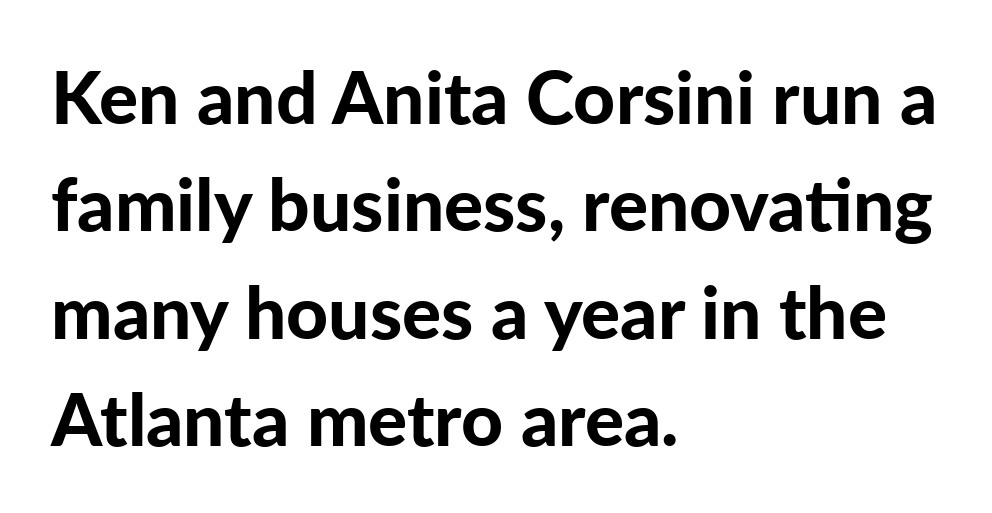
The image shows 73 px bold sans-serif type, upright; set left-aligned, normal line spacing (1.47x), normal letter spacing, not underlined; low stroke contrast and a medium x-height.
